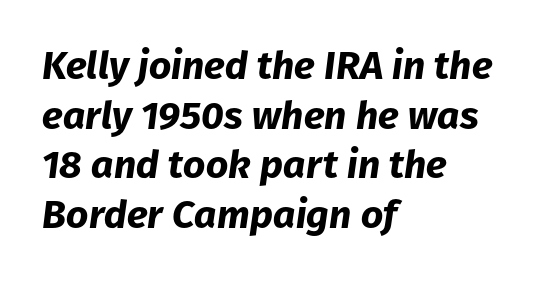
Q: Is the text bold? A: Yes.
Q: Is the text italic (slanted)? A: Yes, it leans right by about 8 degrees.
Q: Is the text underlined? A: No.
Q: How is the paragraph aligned? A: Left-aligned.
Q: Is the spacing between letters normal or unusually wide? A: Normal.
Q: Is the spacing between lines tight, normal or loose? A: Normal.
Q: Width (condensed, normal, or wide)? A: Normal.
Q: Stroke contrast? A: Low.
Q: x-height? A: Medium.
Q: Monospaced? A: No.
